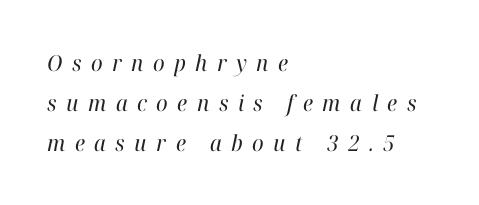
Q: Is the text bold? A: No.
Q: Is the text italic (slanted)? A: Yes, it leans right by about 12 degrees.
Q: Is the text underlined? A: No.
Q: How is the paragraph aligned? A: Left-aligned.
Q: Is the spacing between letters normal or unusually wide? A: Unusually wide.
